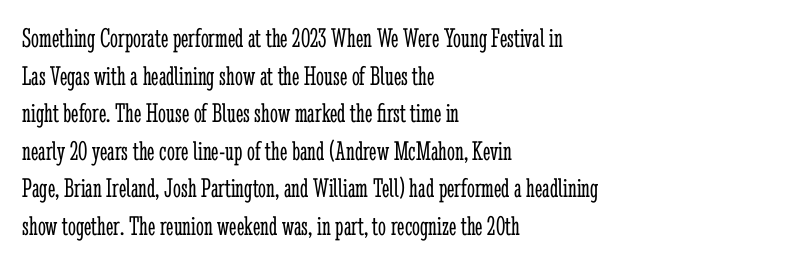
Q: Is the text bold? A: No.
Q: Is the text italic (slanted)? A: No, it is upright.
Q: Is the typeface a serif or a sans-serif typeface? A: Serif.
Q: Is the text underlined? A: No.
Q: How is the paragraph aligned? A: Left-aligned.
Q: Is the spacing between letters normal or unusually wide? A: Normal.
Q: Is the spacing between lines tight, normal or loose? A: Normal.
Q: Width (condensed, normal, or wide)? A: Condensed.
Q: Stroke contrast? A: Low.
Q: x-height? A: Medium.
Q: Monospaced? A: No.
